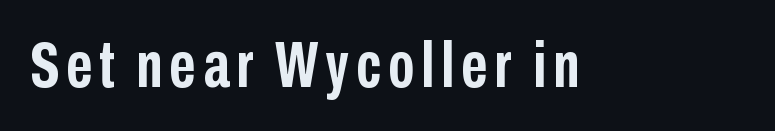
The image shows 64 px semibold, condensed sans-serif type, upright; set not underlined; low stroke contrast and a medium x-height.
